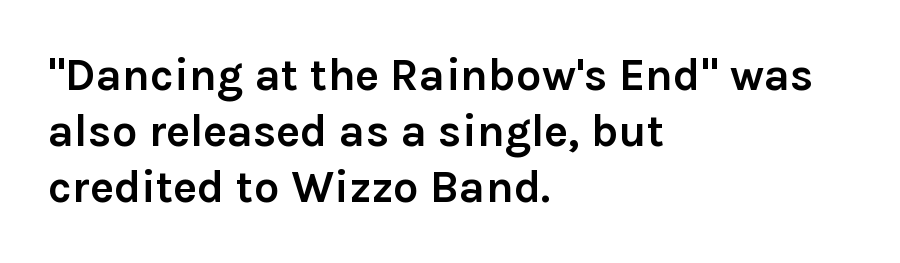
Q: Is the text bold? A: Yes.
Q: Is the text italic (slanted)? A: No, it is upright.
Q: Is the typeface a serif or a sans-serif typeface? A: Sans-serif.
Q: Is the text underlined? A: No.
Q: How is the paragraph aligned? A: Left-aligned.
Q: Is the spacing between letters normal or unusually wide? A: Normal.
Q: Is the spacing between lines tight, normal or loose? A: Normal.
Q: Width (condensed, normal, or wide)? A: Normal.
Q: x-height? A: Medium.
Q: Monospaced? A: No.
